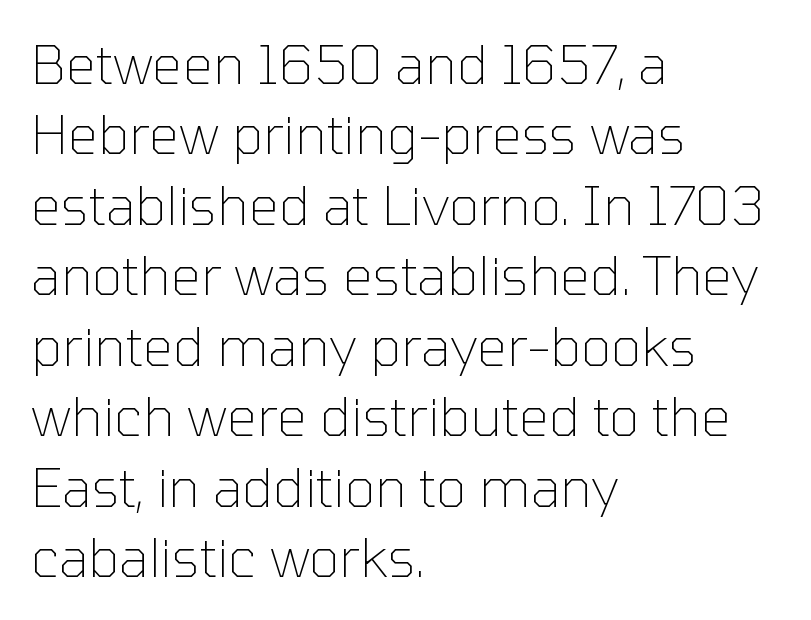
{"serif": "no", "italic": "no", "bold": "no", "weight": "thin", "width": "normal", "stroke_contrast": "low", "x_height": "medium", "monospaced": "no", "underline": "no", "align": "left", "line_spacing": "normal", "line_spacing_ratio": 1.33, "letter_spacing": "normal", "letter_spacing_em": 0.0, "glyph_px": 53}
